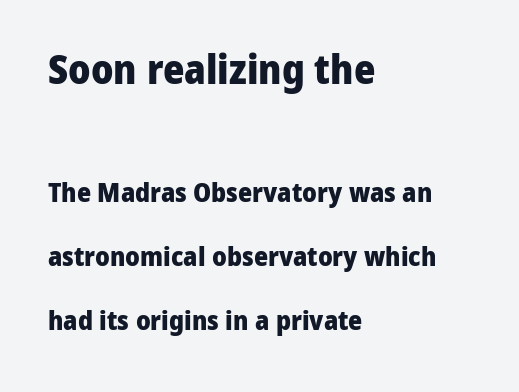
Q: Is the text bold? A: Yes.
Q: Is the text italic (slanted)? A: No, it is upright.
Q: Is the typeface a serif or a sans-serif typeface? A: Sans-serif.
Q: Is the text underlined? A: No.
Q: How is the paragraph aligned? A: Left-aligned.
Q: Is the spacing between letters normal or unusually wide? A: Normal.
Q: Is the spacing between lines tight, normal or loose? A: Loose.
Q: Which block of text is set in a larger size, the first (top) or the second (bottom)? A: The first (top) one.
Q: Width (condensed, normal, or wide)? A: Normal.
Q: Stroke contrast? A: Low.
Q: x-height? A: Medium.
Q: Monospaced? A: No.
